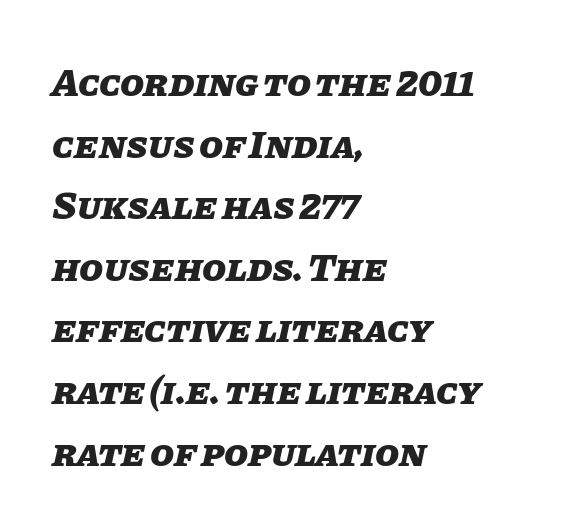
Its strokes are broad and dark, the hallmark of bold type. Notice how descenders clear the ascenders below comfortably — that's standard leading. When letters slant like this, we call the style italic. A typesetter would call this proportional, since set widths differ per character. Compared with a centered layout, this one pins lines to the left instead.
